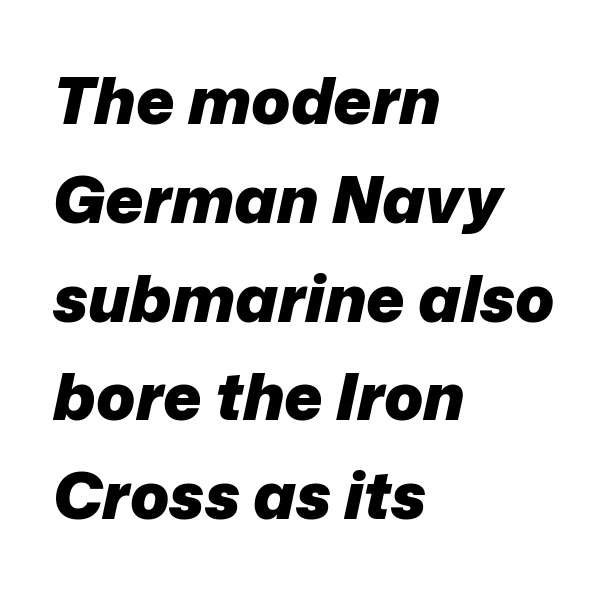
Q: Is the text bold? A: Yes.
Q: Is the text italic (slanted)? A: Yes, it leans right by about 12 degrees.
Q: Is the text underlined? A: No.
Q: How is the paragraph aligned? A: Left-aligned.
Q: Is the spacing between letters normal or unusually wide? A: Normal.
Q: Is the spacing between lines tight, normal or loose? A: Normal.
Q: Width (condensed, normal, or wide)? A: Normal.
Q: Stroke contrast? A: Low.
Q: x-height? A: Medium.
Q: Monospaced? A: No.
